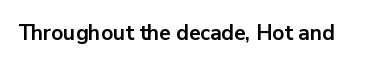
Q: Is the text bold? A: Yes.
Q: Is the text italic (slanted)? A: No, it is upright.
Q: Is the text underlined? A: No.
Q: Is the spacing between letters normal or unusually wide? A: Normal.
